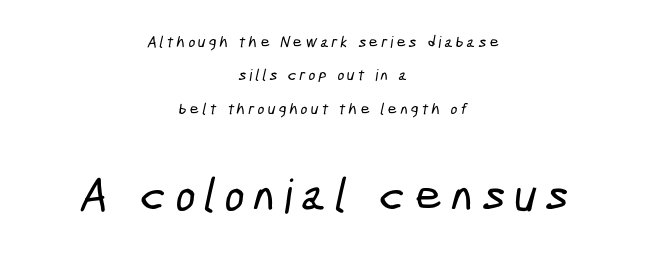
{"serif": "no", "width": "condensed", "stroke_contrast": "low", "x_height": "medium", "monospaced": "no", "underline": "no", "align": "center", "line_spacing": "loose", "line_spacing_ratio": 2.09, "letter_spacing": "wide", "letter_spacing_em": 0.2, "larger_block": "second", "size_ratio": 2.94, "glyph_px": 47}
